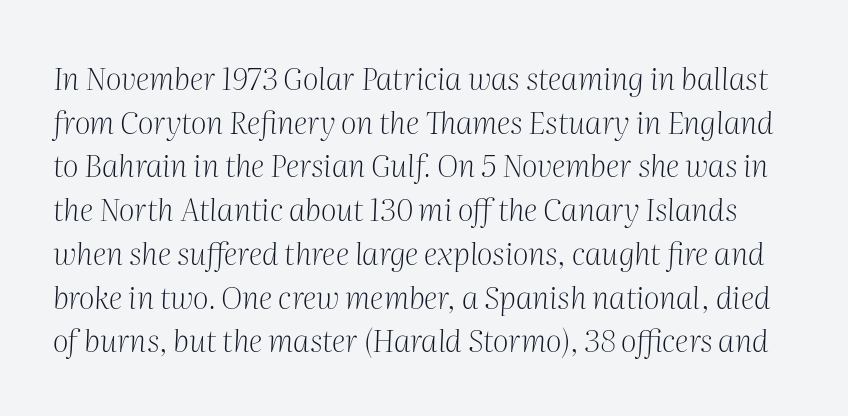
The weight would be labelled regular, book, light, or lighter still. Do the characters align in a grid? No, the font is proportional. Words float on clear page, feet unadorned. The font's italic variant was chosen for this text.
